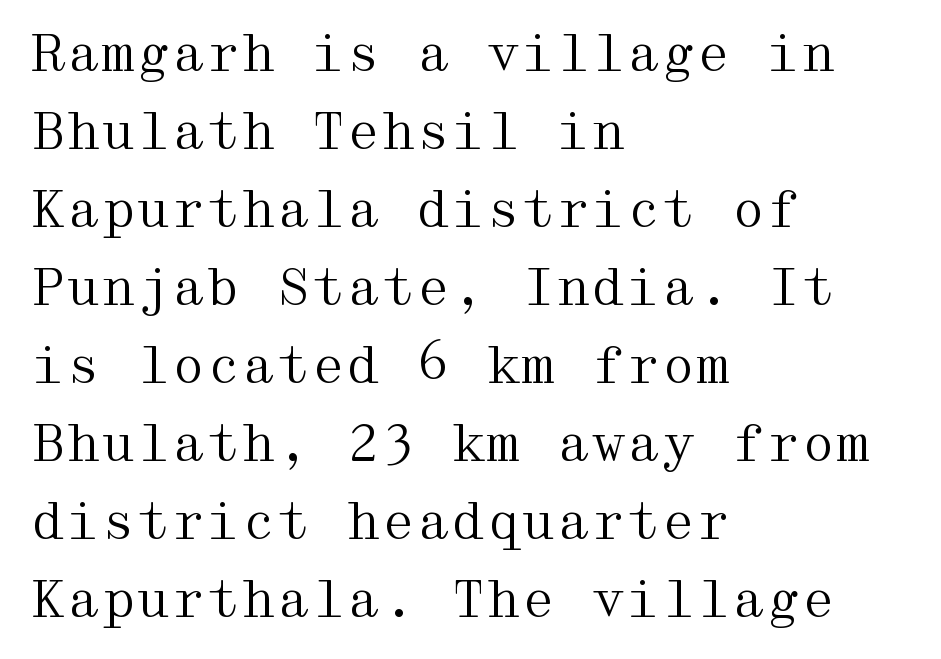
The image shows 50 px regular-weight, wide serif type, upright; set left-aligned, normal line spacing (1.56x), normal letter spacing, not underlined; medium stroke contrast and a medium x-height.
